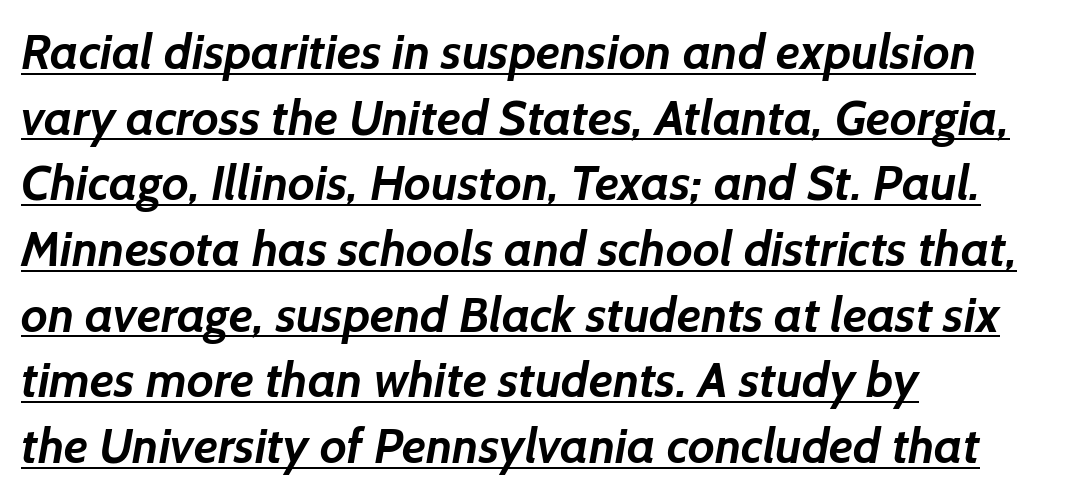
{"serif": "no", "bold": "yes", "weight": "semibold", "width": "normal", "stroke_contrast": "low", "x_height": "medium", "monospaced": "no", "underline": "yes", "align": "left", "line_spacing": "normal", "line_spacing_ratio": 1.34, "letter_spacing": "normal", "letter_spacing_em": 0.0, "glyph_px": 49}
